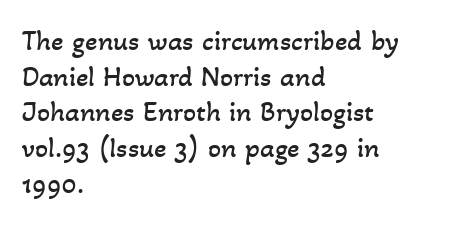
The image shows 29 px regular-weight type; set left-aligned, line spacing 1.23x, normal letter spacing, not underlined; low stroke contrast and a small x-height.
